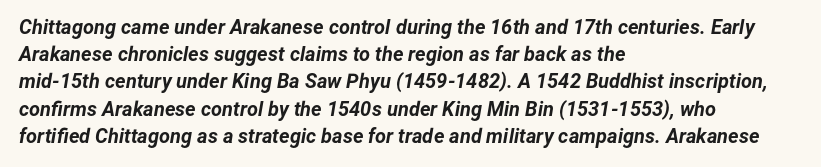
{"italic": "yes", "lean": "right", "slant_degrees": 12, "bold": "yes", "underline": "no", "align": "left", "line_spacing": "normal", "line_spacing_ratio": 1.36, "letter_spacing": "normal", "letter_spacing_em": 0.0, "glyph_px": 20}
